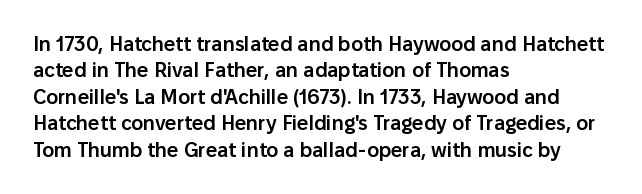
The image shows 20 px text type, upright; set left-aligned, normal line spacing (1.32x), normal letter spacing, not underlined.
